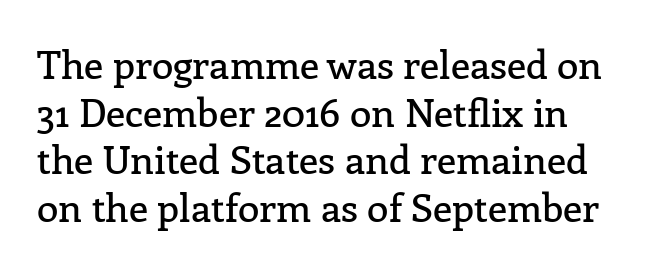
A bare baseline throughout the passage. Nope, not italic — everything's standing straight. There is no visible air inserted between adjacent glyphs. Looks like regular typesetting: each glyph gets only the width it needs. This sample uses a serif face.
